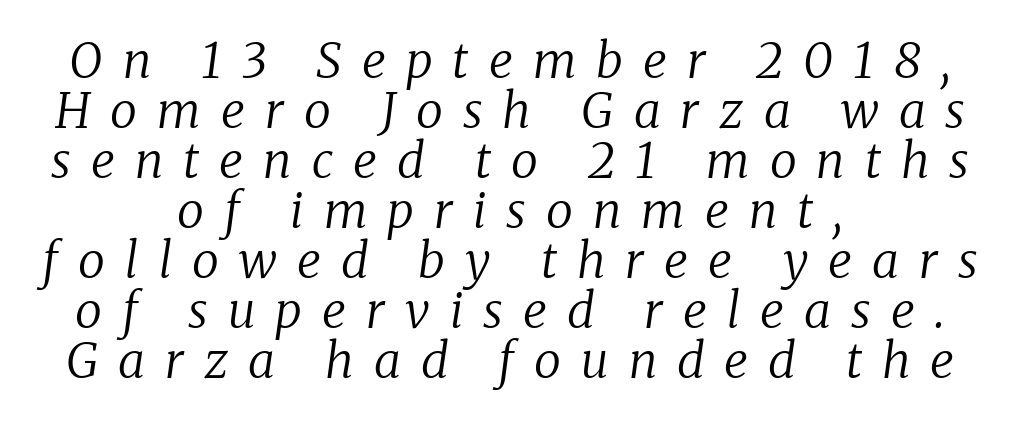
{"serif": "yes", "italic": "yes", "lean": "right", "slant_degrees": 8, "bold": "no", "weight": "regular", "width": "normal", "stroke_contrast": "low", "x_height": "medium", "monospaced": "no", "underline": "no", "align": "center", "line_spacing": "tight", "line_spacing_ratio": 1.02, "letter_spacing": "wide", "letter_spacing_em": 0.41, "glyph_px": 49}
